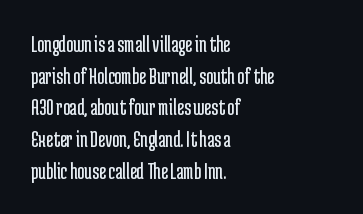
Q: Is the text bold? A: No.
Q: Is the text italic (slanted)? A: No, it is upright.
Q: Is the text underlined? A: No.
Q: How is the paragraph aligned? A: Left-aligned.
Q: Is the spacing between letters normal or unusually wide? A: Normal.
Q: Is the spacing between lines tight, normal or loose? A: Normal.
